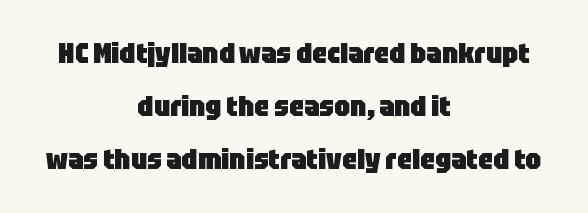
The image shows 29 px heavy, condensed sans-serif type, upright; set centered, line spacing 1.83x, normal letter spacing, not underlined; low stroke contrast and a large x-height.
